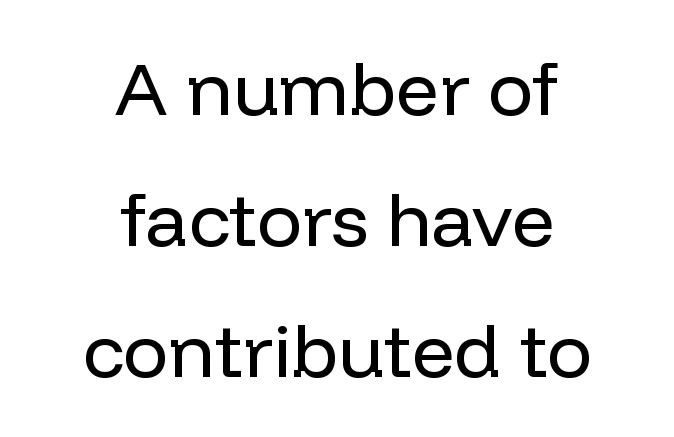
The image shows 75 px regular-weight sans-serif type, upright; set centered, line spacing 1.75x, normal letter spacing, not underlined; low stroke contrast and a medium x-height.
